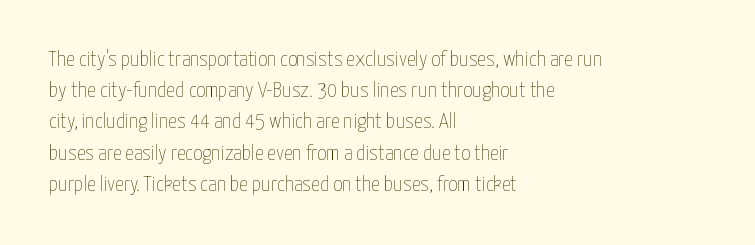
{"italic": "no", "bold": "no", "underline": "no", "align": "left", "line_spacing": "normal", "line_spacing_ratio": 1.42, "letter_spacing": "normal", "letter_spacing_em": 0.0, "glyph_px": 22}
